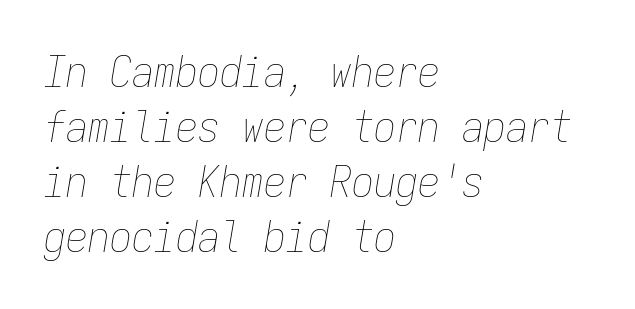
{"italic": "yes", "lean": "right", "slant_degrees": 9, "bold": "no", "weight": "thin", "width": "condensed", "stroke_contrast": "low", "x_height": "medium", "monospaced": "yes", "underline": "no", "align": "left", "line_spacing": "normal", "line_spacing_ratio": 1.25, "letter_spacing": "normal", "letter_spacing_em": 0.0, "glyph_px": 44}
